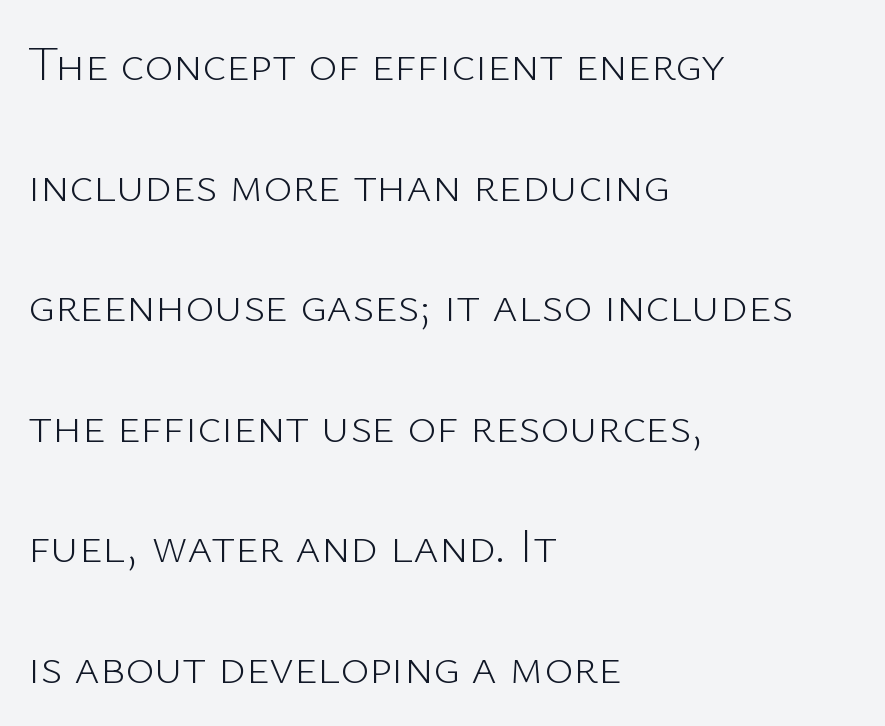
The image shows 49 px light sans-serif type, upright; set left-aligned, loose line spacing (2.46x), normal letter spacing, not underlined; low stroke contrast and a medium x-height.
